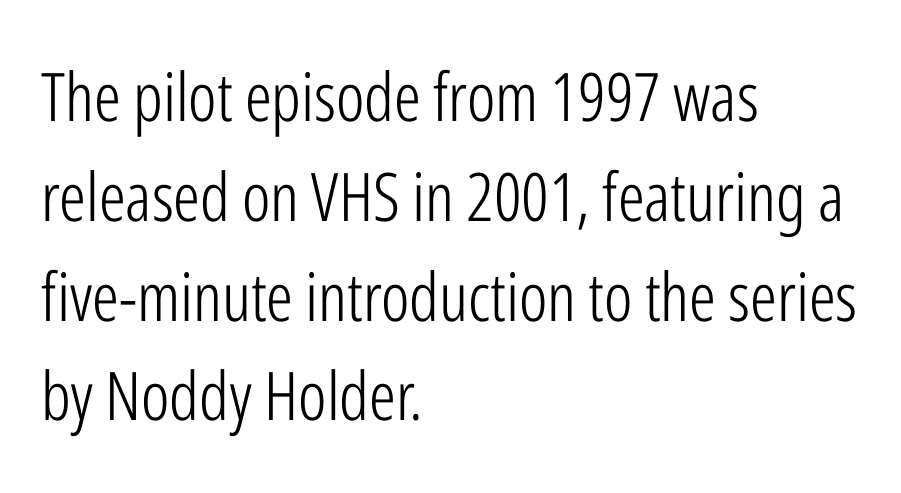
{"serif": "no", "italic": "no", "bold": "no", "weight": "light", "width": "condensed", "stroke_contrast": "low", "x_height": "medium", "monospaced": "no", "underline": "no", "align": "left", "line_spacing": "normal", "line_spacing_ratio": 1.49, "letter_spacing": "normal", "letter_spacing_em": 0.0, "glyph_px": 67}
